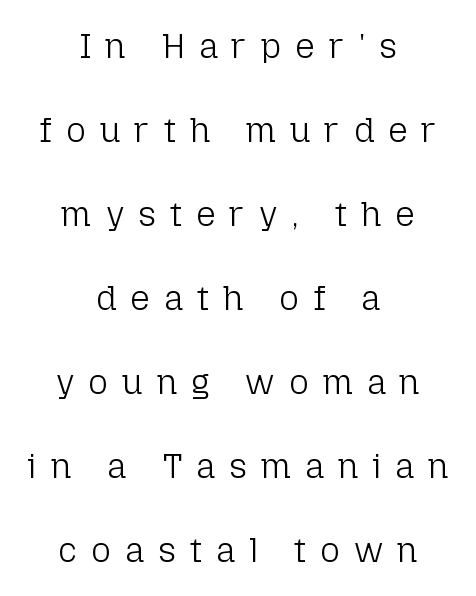
The image shows 34 px light sans-serif type, upright; set centered, loose line spacing (2.47x), unusually wide letter spacing (+0.41 em), not underlined; low stroke contrast and a medium x-height.
